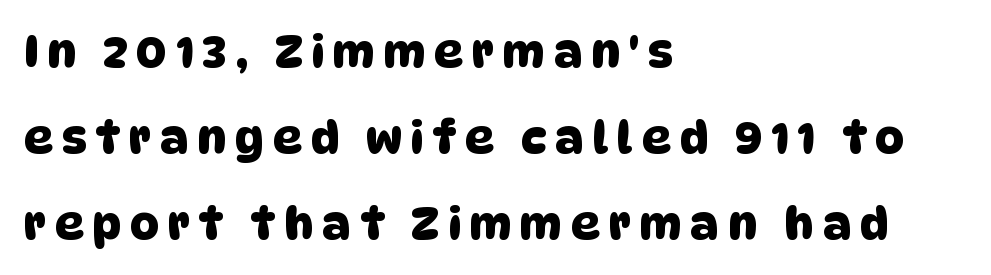
The lines in this sample share a left origin and differ only in where they stop. This sample has the flowing, uneven cadence of proportional lettering. Observe the wide spacing: letters keep a clear distance from each other. Stroke terminals: plain, sans-serif.
